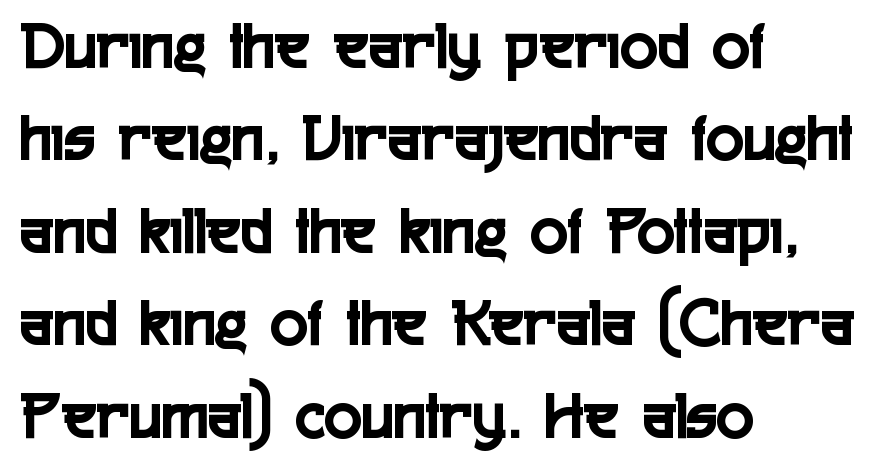
Spacing verdict: proportional, widths tailored to each character. If you measured baseline to baseline, you'd find a middling distance. Letterform terminals end flat and unadorned throughout the passage. No italicization has been applied; the sample stays upright.
